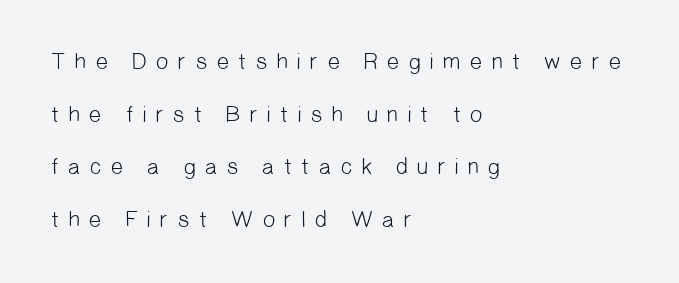
The image shows 23 px text type; set left-aligned, loose line spacing (2.29x), unusually wide letter spacing (+0.34 em), not underlined.
